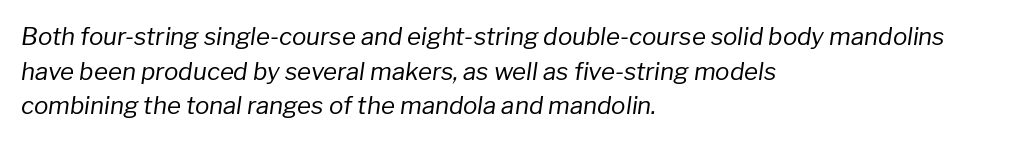
{"italic": "yes", "lean": "right", "slant_degrees": 8, "bold": "no", "underline": "no", "align": "left", "line_spacing": "normal", "line_spacing_ratio": 1.44, "letter_spacing": "normal", "letter_spacing_em": 0.0, "glyph_px": 24}
